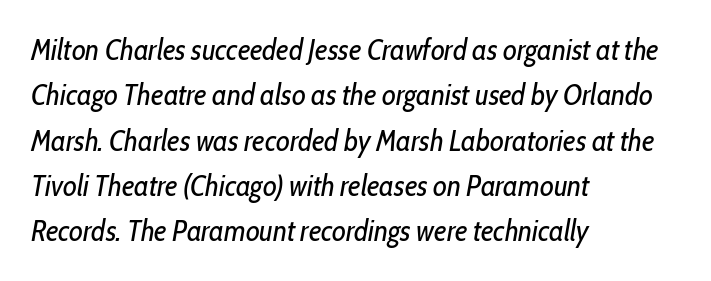
Q: Is the text bold? A: No.
Q: Is the text italic (slanted)? A: Yes, it leans right by about 10 degrees.
Q: Is the text underlined? A: No.
Q: How is the paragraph aligned? A: Left-aligned.
Q: Is the spacing between letters normal or unusually wide? A: Normal.
Q: Is the spacing between lines tight, normal or loose? A: Normal.
Q: Width (condensed, normal, or wide)? A: Condensed.
Q: Stroke contrast? A: Low.
Q: x-height? A: Medium.
Q: Monospaced? A: No.
